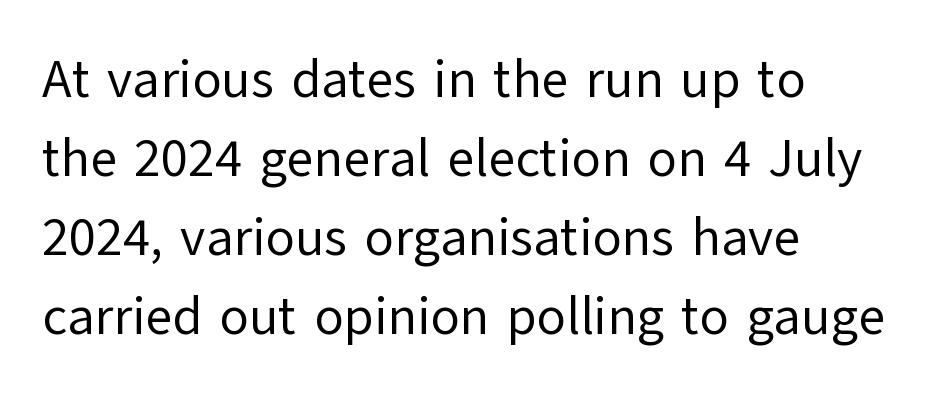
Italic: no, the glyphs are upright roman. A normal amount of white space separates one row of letters from the next. Unlike a traditional serif, this face leaves its strokes unadorned. The string is rendered with underlining switched off.
